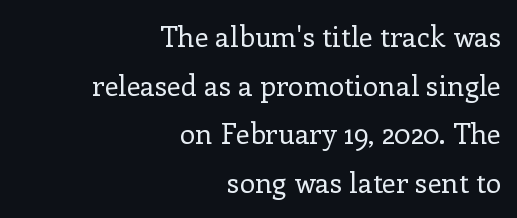
{"serif": "yes", "italic": "no", "bold": "no", "weight": "regular", "width": "normal", "stroke_contrast": "low", "x_height": "medium", "monospaced": "no", "underline": "no", "align": "right", "line_spacing_ratio": 1.74, "letter_spacing": "normal", "letter_spacing_em": 0.0, "glyph_px": 28}
